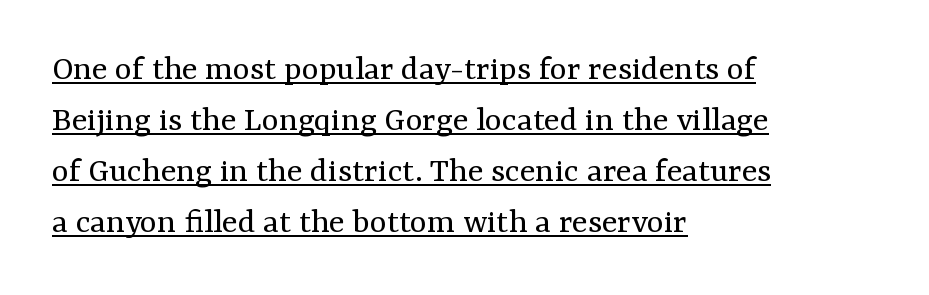
Evenly set lines give the paragraph a standard silhouette. Proportional: the letters do not fall into vertical columns. Horizontal alignment here is leftward, the default for most running prose. A continuous stroke trails under the words, as in a hyperlink.
